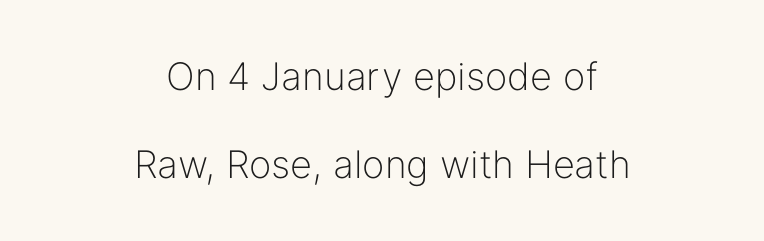
Q: Is the text bold? A: No.
Q: Is the text italic (slanted)? A: No, it is upright.
Q: Is the typeface a serif or a sans-serif typeface? A: Sans-serif.
Q: Is the text underlined? A: No.
Q: How is the paragraph aligned? A: Centered.
Q: Is the spacing between letters normal or unusually wide? A: Normal.
Q: Is the spacing between lines tight, normal or loose? A: Loose.
Q: Width (condensed, normal, or wide)? A: Normal.
Q: Stroke contrast? A: Low.
Q: x-height? A: Medium.
Q: Monospaced? A: No.
